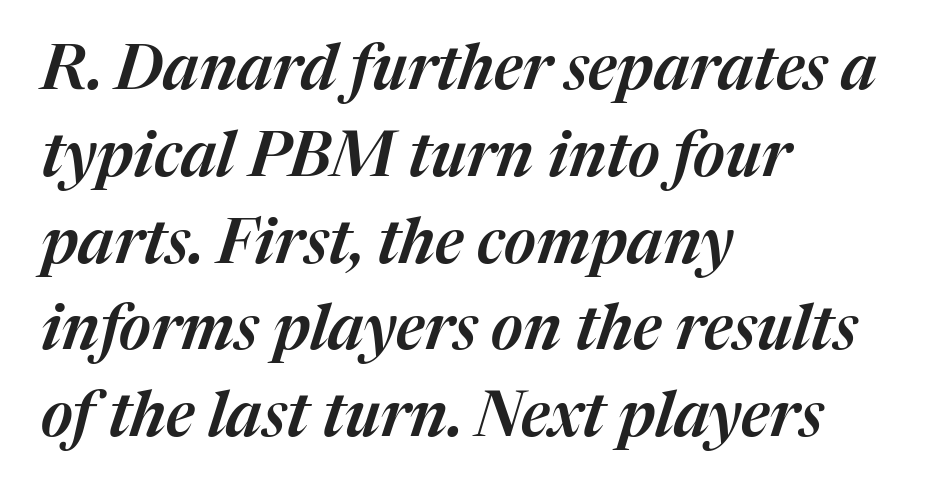
Spacing verdict: proportional, widths tailored to each character. Between one letter and the next there's only the usual sliver of space. Glance below the letters and you will spot only blank space. The ragged edge is on the right, which tells us the setting is flush left. Rows of type keep a routine distance in the vertical direction.
